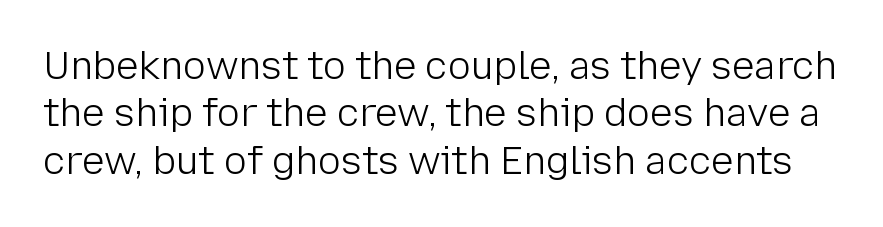
The specimen omits any rule beneath the text block's lines. These lines sit exactly where default settings would place them. Posture: straight, roman, zero tilt. Inter-character spacing is left at the font's built-in metrics. The letters advance in unequal steps, a hallmark of proportional type.
